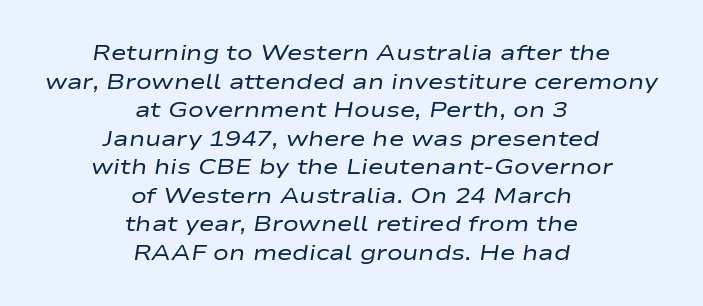
Q: Is the text bold? A: No.
Q: Is the text italic (slanted)? A: Yes, it leans right by about 9 degrees.
Q: Is the text underlined? A: No.
Q: How is the paragraph aligned? A: Centered.
Q: Is the spacing between letters normal or unusually wide? A: Normal.
Q: Is the spacing between lines tight, normal or loose? A: Normal.
